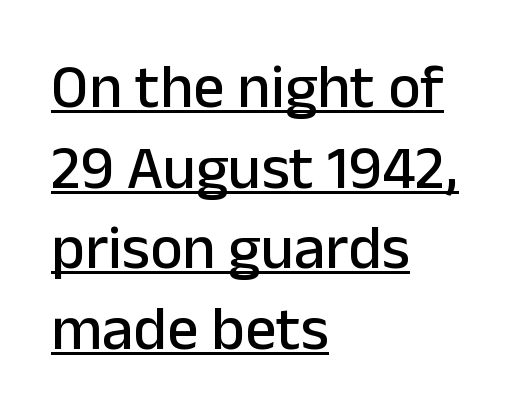
The image shows 62 px sans-serif type, upright; set left-aligned, normal line spacing (1.3x), normal letter spacing, underlined; low stroke contrast and a medium x-height.
